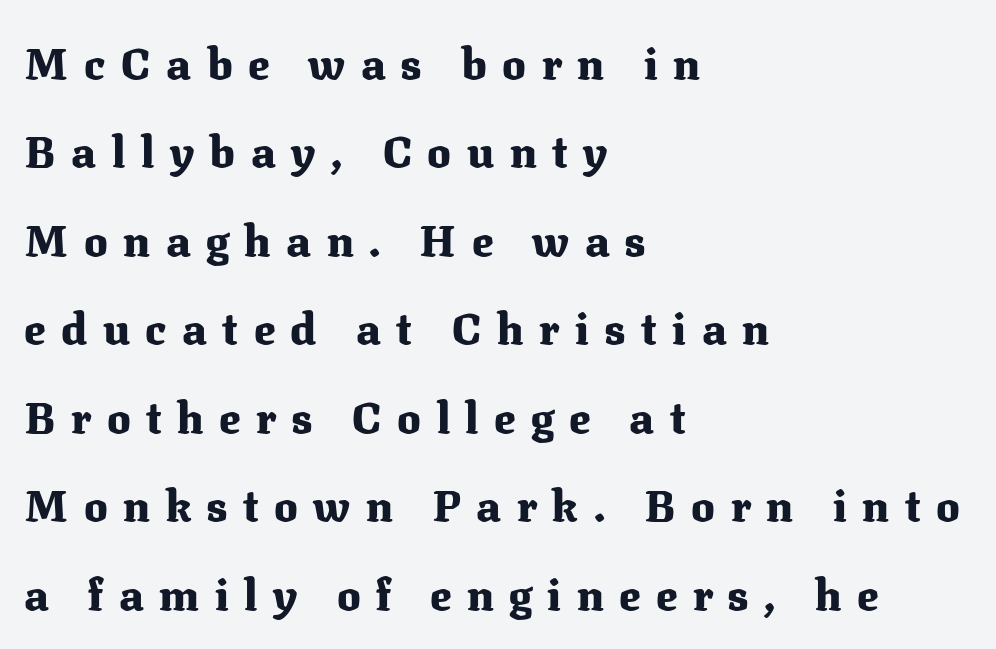
Q: Is the text bold? A: Yes.
Q: Is the text italic (slanted)? A: No, it is upright.
Q: Is the typeface a serif or a sans-serif typeface? A: Serif.
Q: Is the text underlined? A: No.
Q: How is the paragraph aligned? A: Left-aligned.
Q: Is the spacing between letters normal or unusually wide? A: Unusually wide.
Q: Is the spacing between lines tight, normal or loose? A: Loose.
Q: Width (condensed, normal, or wide)? A: Normal.
Q: Stroke contrast? A: Medium.
Q: x-height? A: Medium.
Q: Monospaced? A: No.
